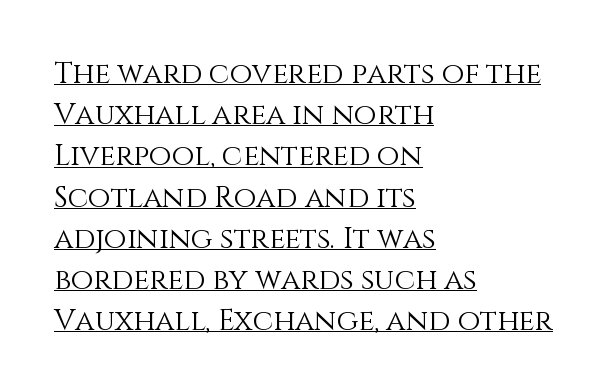
{"italic": "no", "bold": "no", "weight": "light", "width": "normal", "stroke_contrast": "medium", "x_height": "large", "monospaced": "no", "underline": "yes", "align": "left", "line_spacing": "normal", "line_spacing_ratio": 1.42, "letter_spacing": "normal", "letter_spacing_em": 0.0, "glyph_px": 29}
